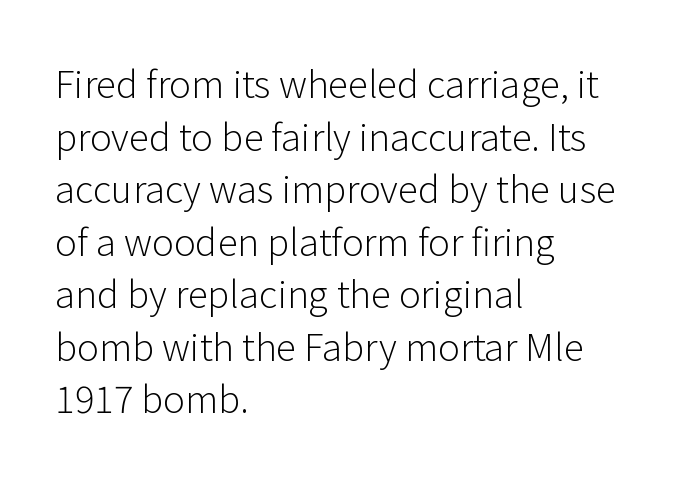
Compared with a typical body face, this is equally light or lighter still. These lines sit exactly where default settings would place them. The space beneath each line is pristine and unruled. If you drew a line through each stem, it would be perfectly vertical. All the whitespace from short lines collects on the right. The letters advance in unequal steps, a hallmark of proportional type.
